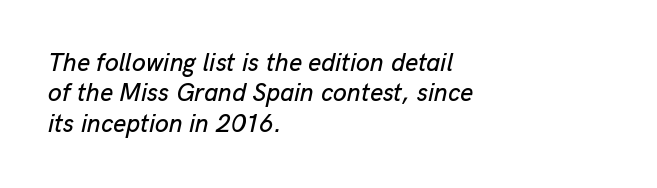
The image shows 25 px text type, italic (leaning right); set left-aligned, line spacing 1.22x, normal letter spacing, not underlined.
